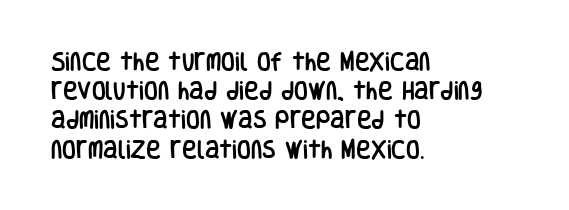
The image shows 20 px text type, upright; set left-aligned, normal line spacing (1.46x), normal letter spacing, not underlined.
